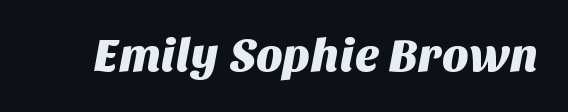
Q: Is the typeface a serif or a sans-serif typeface? A: Sans-serif.
Q: Is the text underlined? A: No.
Q: Is the spacing between letters normal or unusually wide? A: Normal.
Q: Width (condensed, normal, or wide)? A: Normal.
Q: Stroke contrast? A: Medium.
Q: x-height? A: Large.
Q: Monospaced? A: No.
